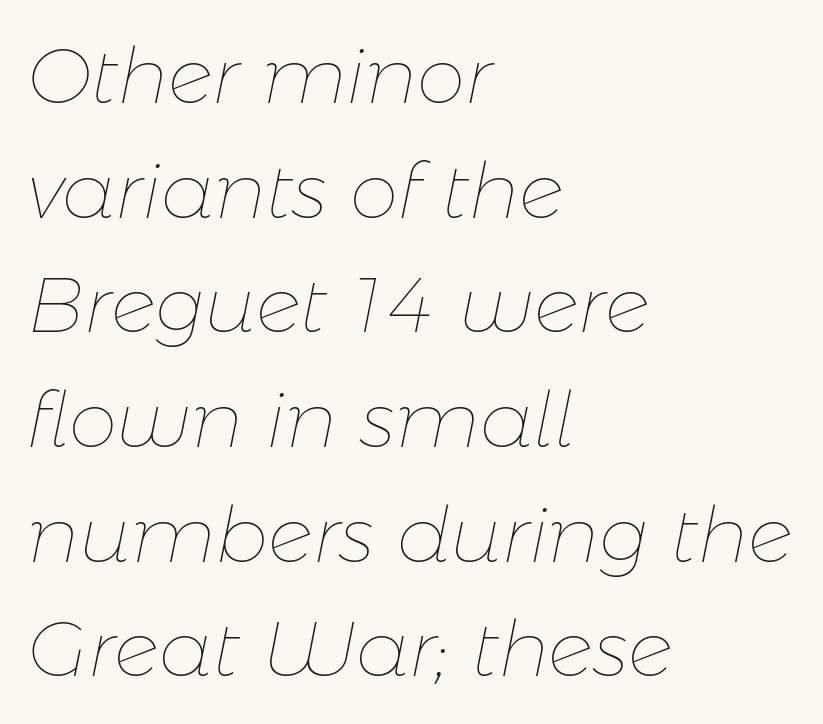
Q: Is the text bold? A: No.
Q: Is the text italic (slanted)? A: Yes, it leans right by about 11 degrees.
Q: Is the text underlined? A: No.
Q: How is the paragraph aligned? A: Left-aligned.
Q: Is the spacing between letters normal or unusually wide? A: Normal.
Q: Is the spacing between lines tight, normal or loose? A: Normal.
Q: Width (condensed, normal, or wide)? A: Normal.
Q: Stroke contrast? A: Low.
Q: x-height? A: Medium.
Q: Monospaced? A: No.
